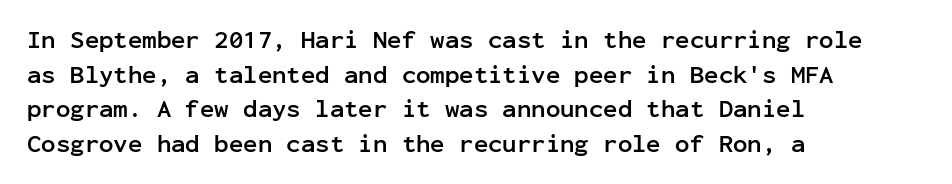
Rule under the text: the space is simply empty. Nothing unusual about the tracking: characters are spaced as the font intends. Leading: standard. This sample uses an upright cut, with every glyph sitting square on the baseline. Set as a true bold cut, around the 700 mark. Line beginnings align vertically; line endings do not.
